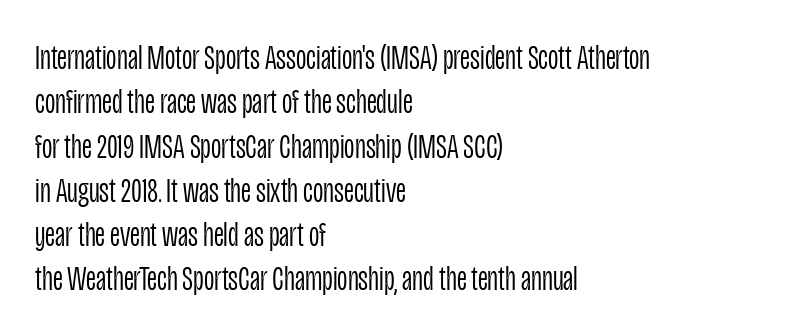
Q: Is the text bold? A: No.
Q: Is the text italic (slanted)? A: No, it is upright.
Q: Is the typeface a serif or a sans-serif typeface? A: Sans-serif.
Q: Is the text underlined? A: No.
Q: How is the paragraph aligned? A: Left-aligned.
Q: Is the spacing between letters normal or unusually wide? A: Normal.
Q: Width (condensed, normal, or wide)? A: Condensed.
Q: Stroke contrast? A: Low.
Q: x-height? A: Large.
Q: Monospaced? A: No.
